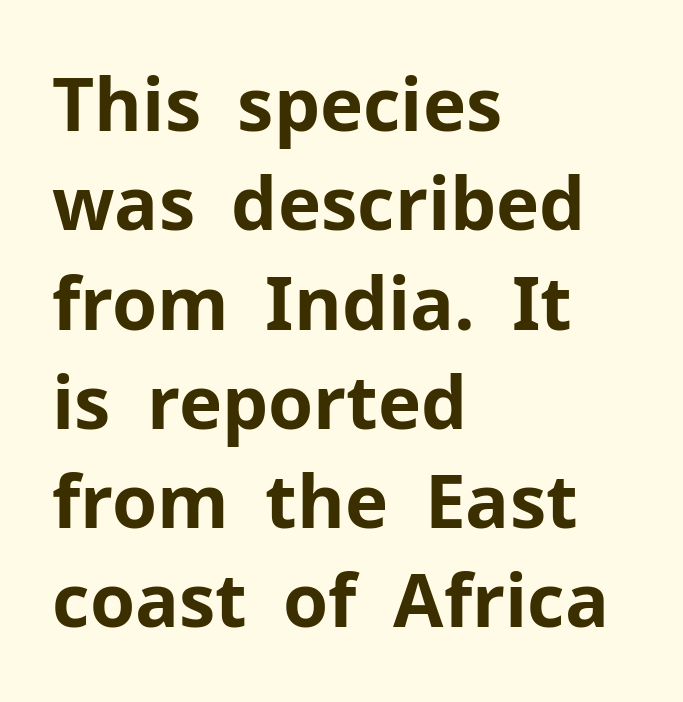
Check under the words: just untouched page. The letters advance in unequal steps, a hallmark of proportional type. Notice how the stems are strictly vertical — no italics here. Glyph-to-glyph distance matches everyday printed text.
